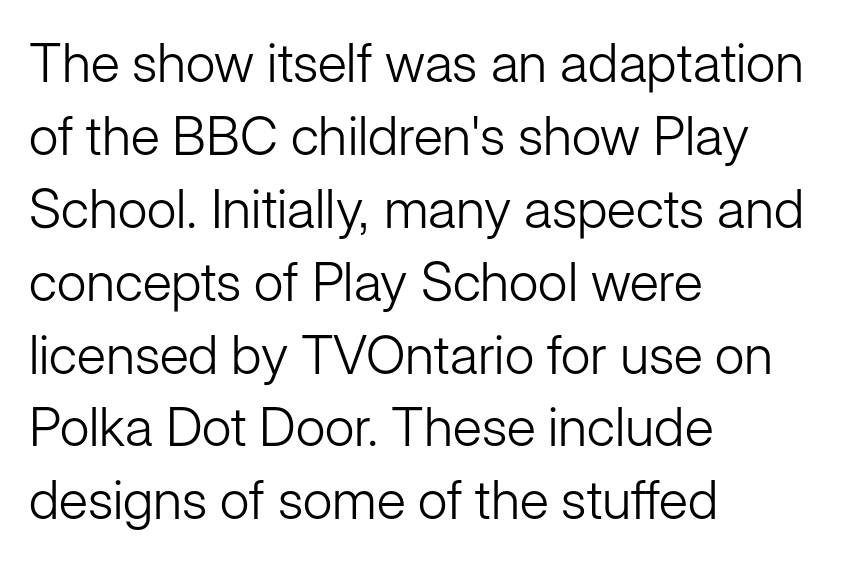
The image shows 54 px light sans-serif type, upright; set left-aligned, normal line spacing (1.35x), normal letter spacing, not underlined; low stroke contrast and a medium x-height.
